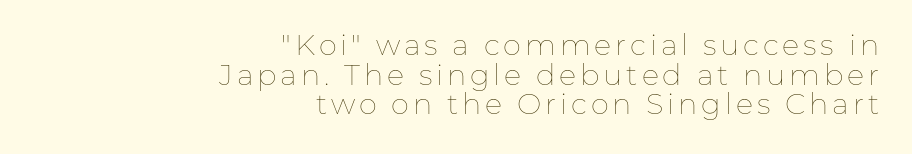
{"italic": "no", "bold": "no", "weight": "thin", "width": "normal", "stroke_contrast": "low", "x_height": "medium", "monospaced": "no", "underline": "no", "align": "right", "line_spacing": "tight", "line_spacing_ratio": 1.02, "glyph_px": 29}
